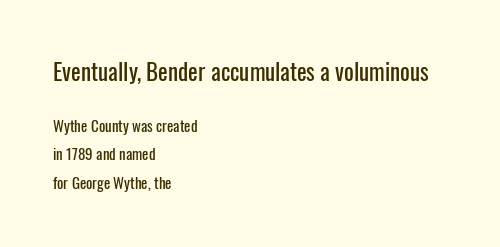
{"italic": "no", "underline": "no", "align": "left", "line_spacing_ratio": 1.87, "letter_spacing": "normal", "letter_spacing_em": 0.0, "larger_block": "first", "size_ratio": 1.53, "glyph_px": 23}
